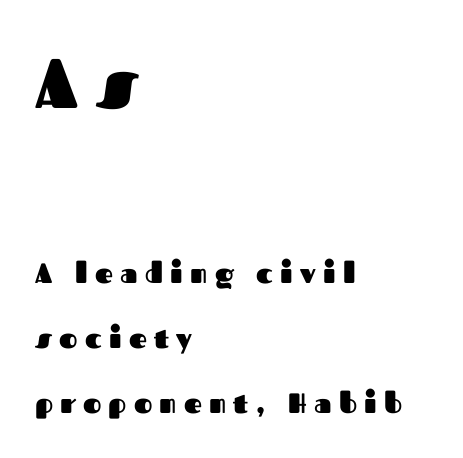
{"serif": "no", "italic": "no", "bold": "yes", "weight": "heavy", "width": "normal", "stroke_contrast": "medium", "x_height": "medium", "monospaced": "no", "underline": "no", "align": "left", "line_spacing": "loose", "line_spacing_ratio": 2.32, "letter_spacing": "wide", "letter_spacing_em": 0.26, "larger_block": "first", "size_ratio": 2.5, "glyph_px": 70}
